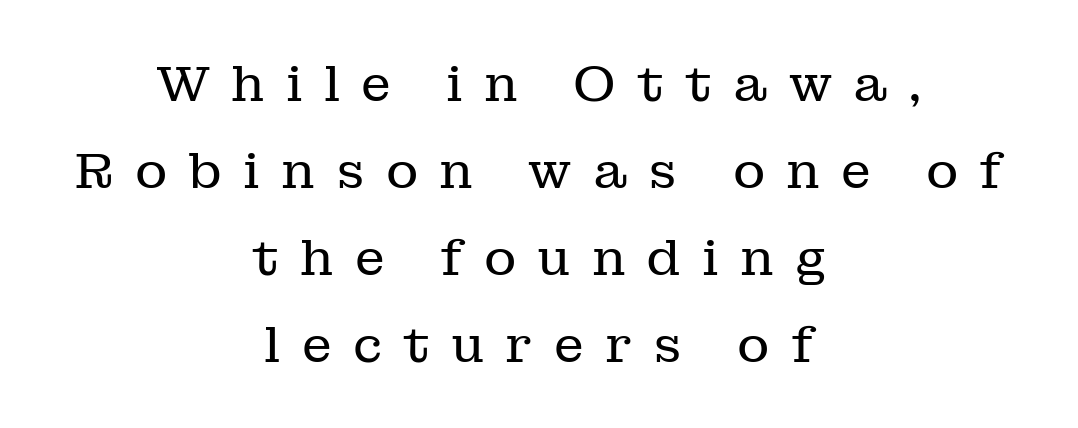
The image shows 50 px regular-weight serif type, upright; set centered, line spacing 1.74x, unusually wide letter spacing (+0.42 em), not underlined; low stroke contrast and a medium x-height.
